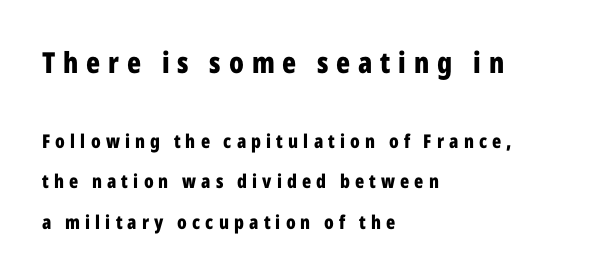
A typesetter would call this proportional, since set widths differ per character. The type sits square on the baseline with zero lean. Compared with an ordinary text face, these strokes are far heavier — a full bold. No feet cap the strokes, marking this as sans-serif type. The tracking jumps out immediately: characters are airy and widely separated. This rendering uses left alignment, leaving the right contour irregular.
